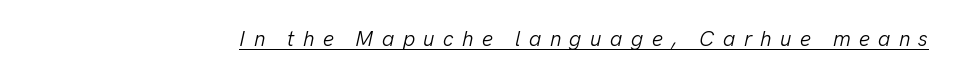
Q: Is the text bold? A: No.
Q: Is the text italic (slanted)? A: Yes, it leans right by about 13 degrees.
Q: Is the text underlined? A: Yes.
Q: Is the spacing between letters normal or unusually wide? A: Unusually wide.
